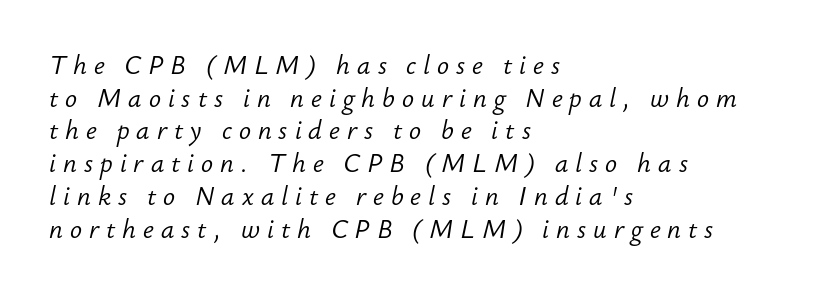
The text block is weighted toward the left margin, trailing off unevenly rightward. Leading matches the norm, producing a regular column. Spacing between characters has been opened up far beyond the box default. A quiet, ordinary-to-light weight characterises the typeface. The glyphs look as if they've been sheared to an angle.
